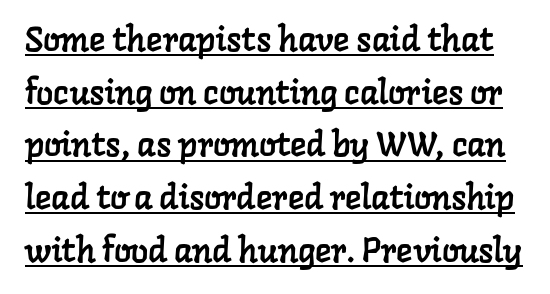
The image shows 34 px serif type; set normal line spacing (1.55x), normal letter spacing, underlined; low stroke contrast and a medium x-height.
